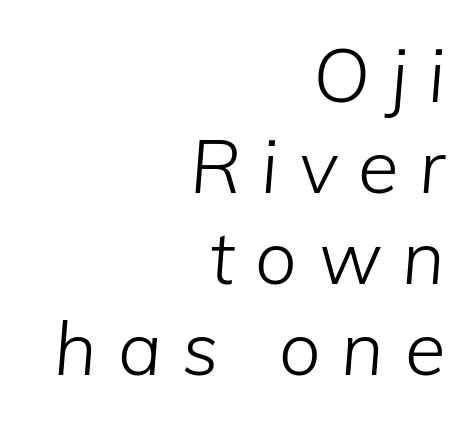
The setting favours the right margin, as signatures and pull-quotes sometimes do. The typeface has the unassuming heft of standard copy or less. The area under the type is left untouched. Posture: slanted.
